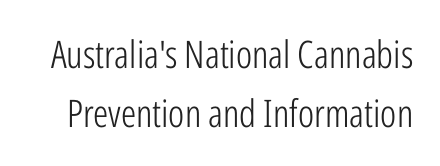
{"serif": "no", "italic": "no", "bold": "no", "weight": "light", "width": "condensed", "stroke_contrast": "low", "x_height": "medium", "monospaced": "no", "underline": "no", "line_spacing": "normal", "line_spacing_ratio": 1.55, "letter_spacing": "normal", "letter_spacing_em": 0.0, "glyph_px": 38}
